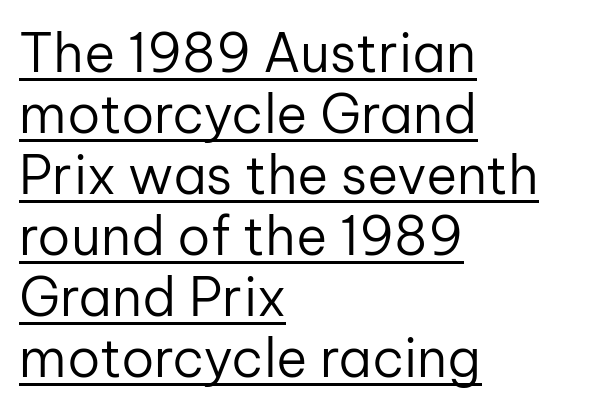
The image shows 53 px regular-weight sans-serif type, upright; set left-aligned, tight line spacing (1.15x), normal letter spacing, underlined; low stroke contrast and a medium x-height.
